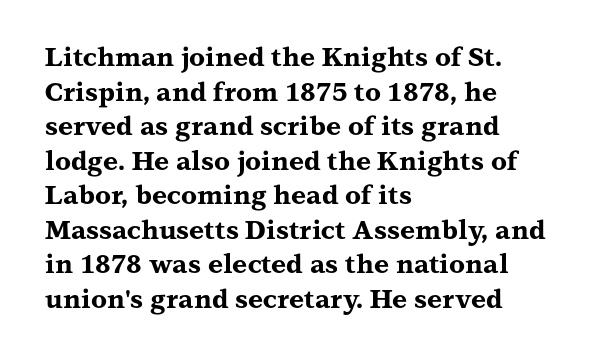
Do the letters lean? They stand straight. Standard letterfit; no display-style spreading of the glyphs. The strip under each line holds only bare page. The rendering anchors every line to the left-hand side. The glyphs have the mass of a bold cut. Quick note: interline space is typical.
